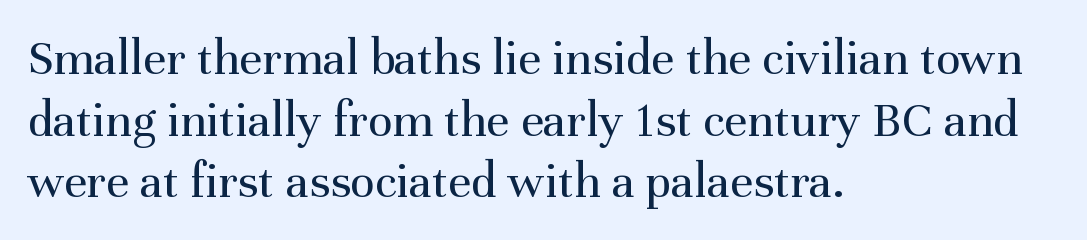
The image shows 51 px regular-weight serif type, upright; set left-aligned, line spacing 1.21x, normal letter spacing, not underlined; medium stroke contrast and a medium x-height.
